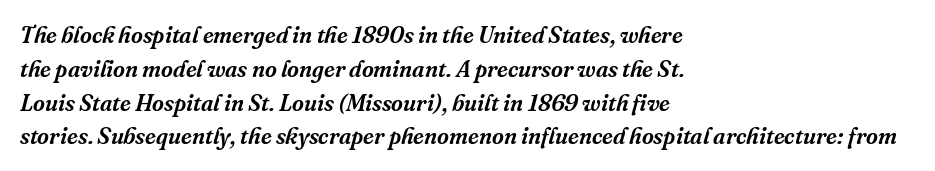
{"italic": "yes", "lean": "right", "slant_degrees": 16, "underline": "no", "align": "left", "line_spacing": "normal", "line_spacing_ratio": 1.47, "letter_spacing": "normal", "letter_spacing_em": 0.0, "glyph_px": 23}
